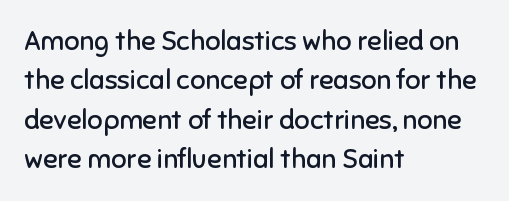
Q: Is the text bold? A: No.
Q: Is the text italic (slanted)? A: No, it is upright.
Q: Is the text underlined? A: No.
Q: How is the paragraph aligned? A: Left-aligned.
Q: Is the spacing between letters normal or unusually wide? A: Normal.
Q: Is the spacing between lines tight, normal or loose? A: Normal.
